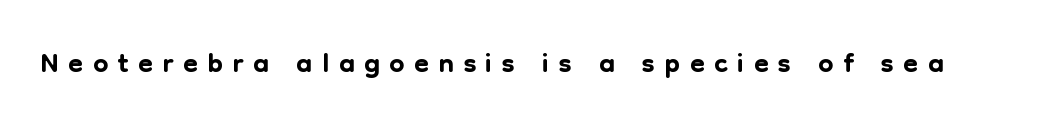
Underline: absent. This sample uses a sans-serif face. Every stem runs plumb, perpendicular to the baseline. Spacing verdict: proportional, widths tailored to each character.
